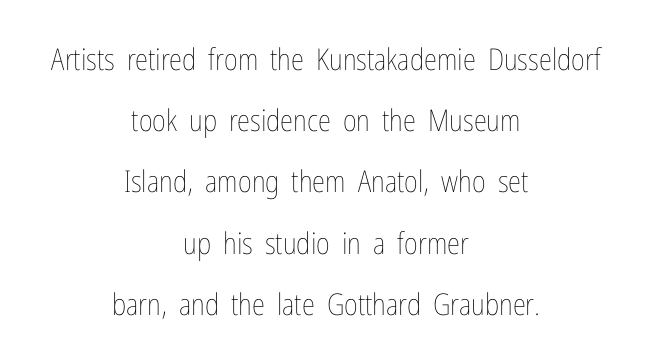
Q: Is the text bold? A: No.
Q: Is the text italic (slanted)? A: No, it is upright.
Q: Is the text underlined? A: No.
Q: How is the paragraph aligned? A: Centered.
Q: Is the spacing between letters normal or unusually wide? A: Normal.
Q: Is the spacing between lines tight, normal or loose? A: Loose.
Q: Width (condensed, normal, or wide)? A: Condensed.
Q: Stroke contrast? A: Low.
Q: x-height? A: Medium.
Q: Monospaced? A: No.
